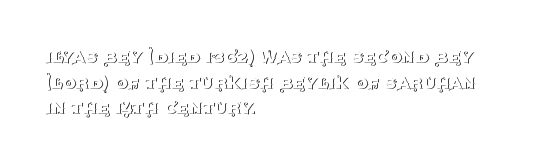
Does extra space separate the letters? No, they use regular spacing. The passage is arranged the way most books set body copy — flush left. The area under the type is left untouched. The face looks like a standard text weight, possibly lighter. Notice how the stems are strictly vertical — no italics here.
